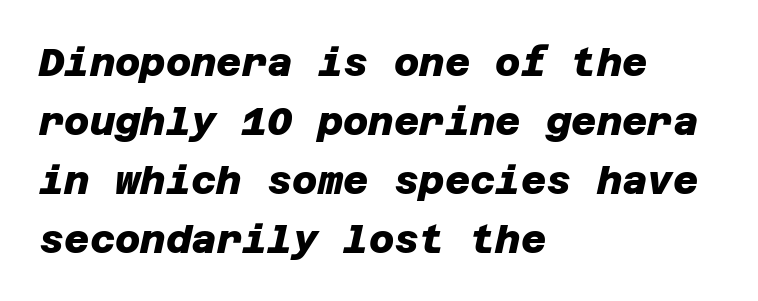
The image shows 39 px heavy sans-serif type; set left-aligned, normal line spacing (1.51x), normal letter spacing, not underlined; low stroke contrast and a large x-height.
